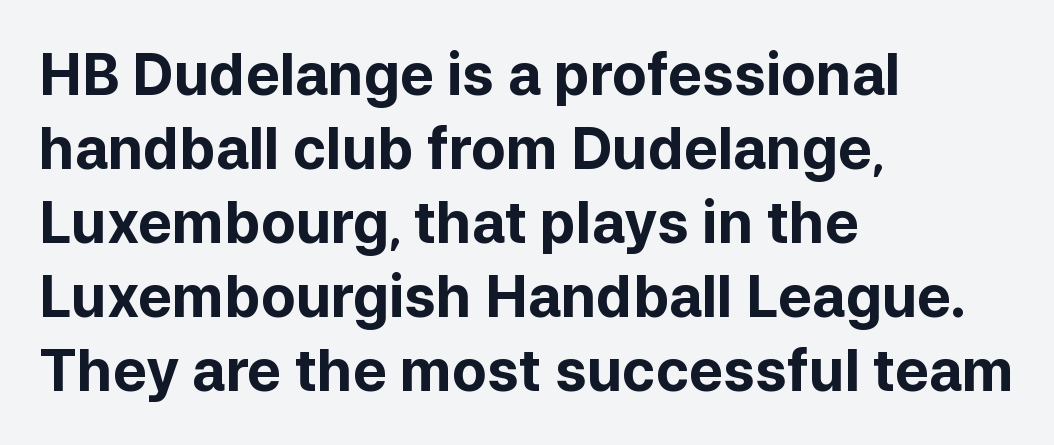
Q: Is the text bold? A: Yes.
Q: Is the text italic (slanted)? A: No, it is upright.
Q: Is the typeface a serif or a sans-serif typeface? A: Sans-serif.
Q: Is the text underlined? A: No.
Q: How is the paragraph aligned? A: Left-aligned.
Q: Is the spacing between letters normal or unusually wide? A: Normal.
Q: Is the spacing between lines tight, normal or loose? A: Normal.
Q: Width (condensed, normal, or wide)? A: Normal.
Q: Stroke contrast? A: Low.
Q: x-height? A: Medium.
Q: Monospaced? A: No.
